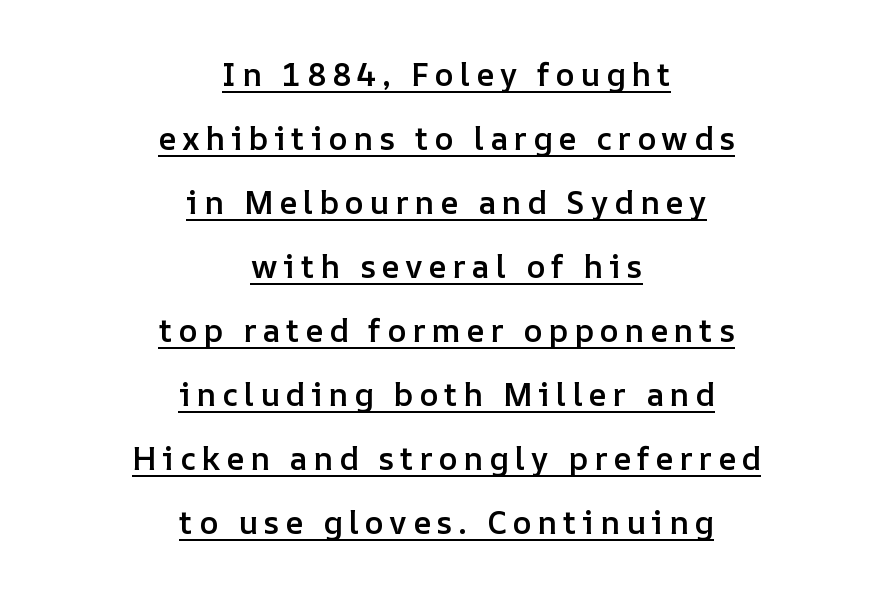
Interline gaps are noticeably wide in this sample. Summary of weight: moderately heavy, a semibold. Emphasis is given by a line drawn under the lettering. Quick note: not italic, upright.
